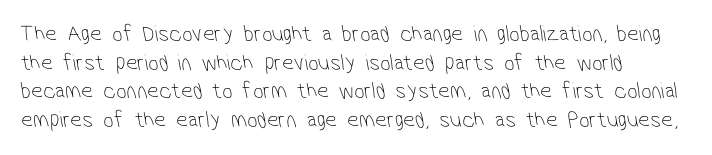
{"bold": "no", "underline": "no", "line_spacing": "normal", "line_spacing_ratio": 1.25, "letter_spacing": "normal", "letter_spacing_em": 0.0, "glyph_px": 23}
